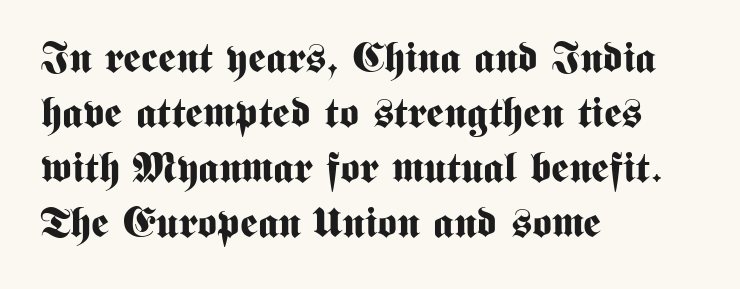
Lines of text with bare space underneath. This sample keeps an unexceptional amount of space between lines. The rendering uses natural spacing where letterforms have individual widths. Words appear dense and cohesive because spacing is normal.
